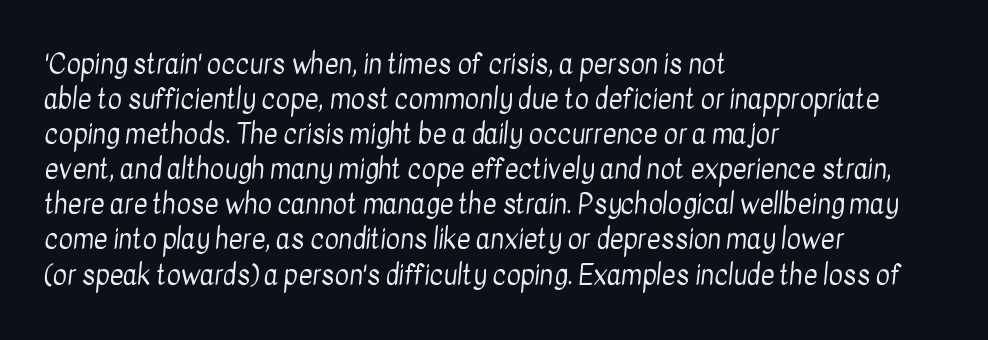
The image shows 27 px text type; set left-aligned, normal line spacing (1.3x), normal letter spacing, not underlined.
